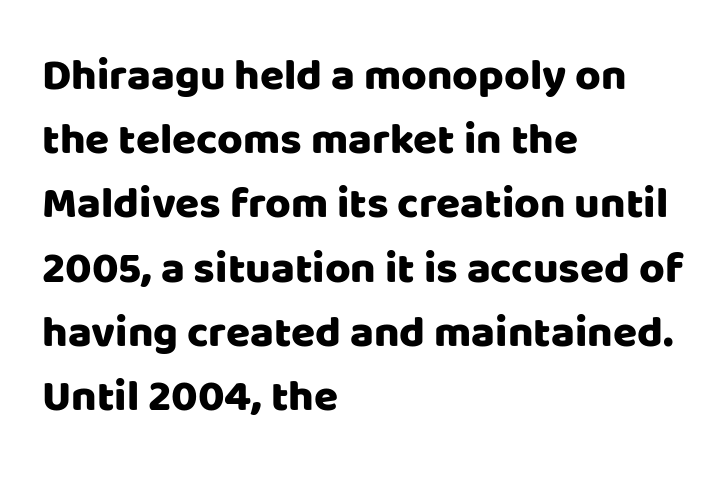
Q: Is the text italic (slanted)? A: No, it is upright.
Q: Is the typeface a serif or a sans-serif typeface? A: Sans-serif.
Q: Is the text underlined? A: No.
Q: How is the paragraph aligned? A: Left-aligned.
Q: Is the spacing between letters normal or unusually wide? A: Normal.
Q: Is the spacing between lines tight, normal or loose? A: Normal.
Q: Width (condensed, normal, or wide)? A: Normal.
Q: Stroke contrast? A: Low.
Q: x-height? A: Large.
Q: Monospaced? A: No.
